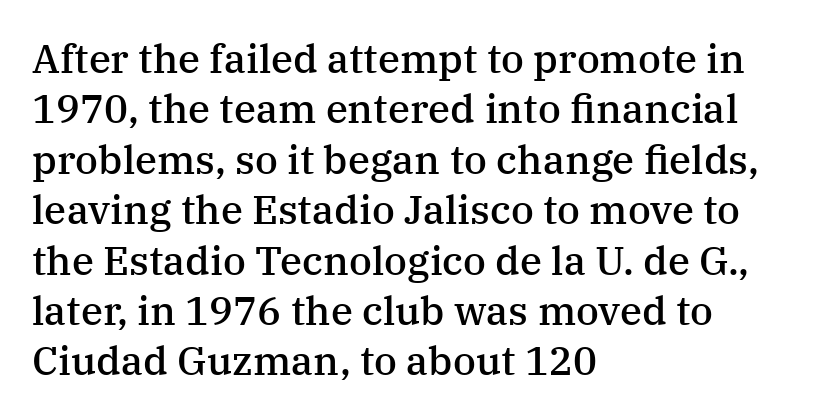
{"serif": "yes", "italic": "no", "bold": "semi", "weight": "semibold", "width": "normal", "stroke_contrast": "medium", "x_height": "medium", "monospaced": "no", "underline": "no", "align": "left", "line_spacing": "normal", "line_spacing_ratio": 1.26, "letter_spacing": "normal", "letter_spacing_em": 0.0, "glyph_px": 40}
